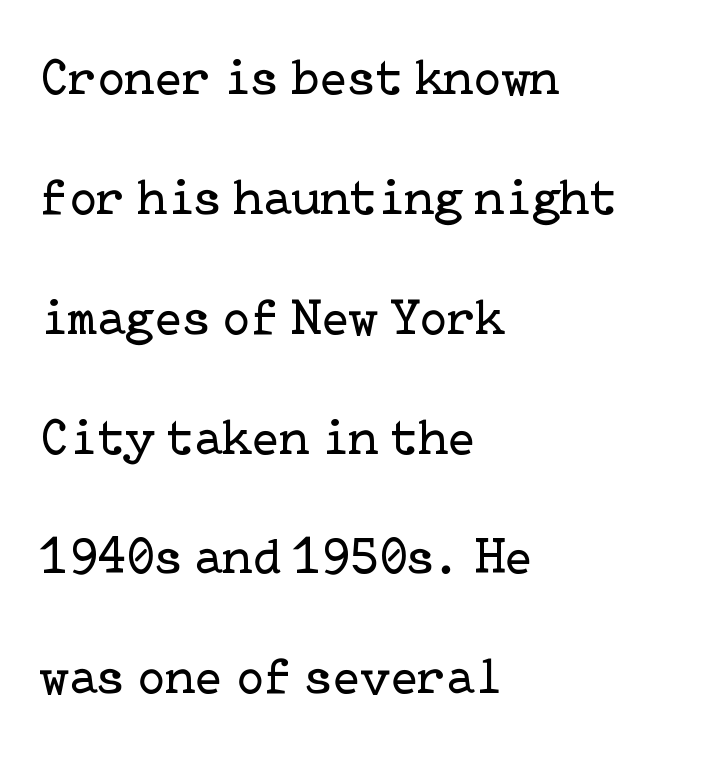
{"serif": "yes", "italic": "no", "bold": "no", "weight": "regular", "width": "normal", "stroke_contrast": "low", "x_height": "medium", "underline": "no", "align": "left", "line_spacing": "loose", "line_spacing_ratio": 2.35, "letter_spacing": "normal", "letter_spacing_em": 0.0, "glyph_px": 51}
